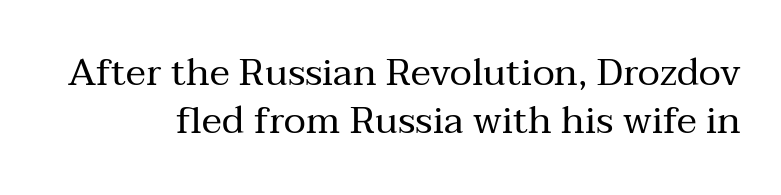
Q: Is the text bold? A: No.
Q: Is the text italic (slanted)? A: No, it is upright.
Q: Is the typeface a serif or a sans-serif typeface? A: Serif.
Q: Is the text underlined? A: No.
Q: Is the spacing between letters normal or unusually wide? A: Normal.
Q: Is the spacing between lines tight, normal or loose? A: Normal.
Q: Width (condensed, normal, or wide)? A: Normal.
Q: Stroke contrast? A: Medium.
Q: x-height? A: Medium.
Q: Monospaced? A: No.
